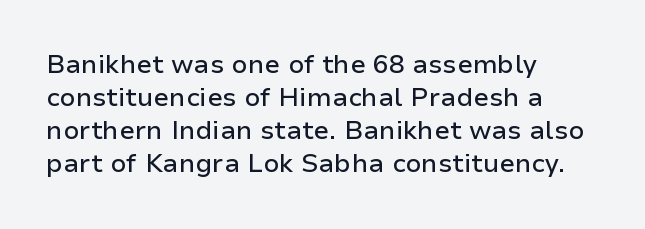
{"italic": "no", "underline": "no", "align": "left", "line_spacing": "normal", "line_spacing_ratio": 1.27, "letter_spacing": "normal", "letter_spacing_em": 0.0, "glyph_px": 26}
